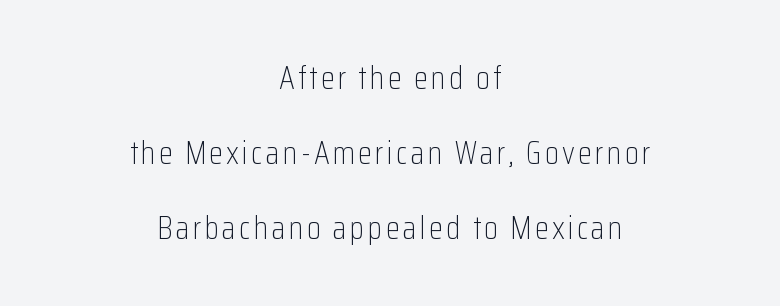
The passage shown is typed in a proportional face where columns would drift. The specimen reads as upright at a glance. Airy leading. Vertical stems look standard width or narrower in stroke.
